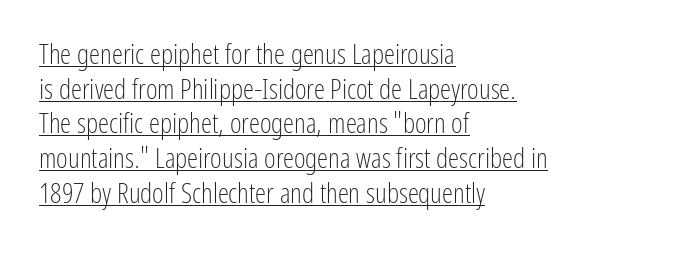
Q: Is the text bold? A: No.
Q: Is the text italic (slanted)? A: No, it is upright.
Q: Is the typeface a serif or a sans-serif typeface? A: Sans-serif.
Q: Is the text underlined? A: Yes.
Q: How is the paragraph aligned? A: Left-aligned.
Q: Is the spacing between letters normal or unusually wide? A: Normal.
Q: Width (condensed, normal, or wide)? A: Condensed.
Q: Stroke contrast? A: Low.
Q: x-height? A: Medium.
Q: Monospaced? A: No.
